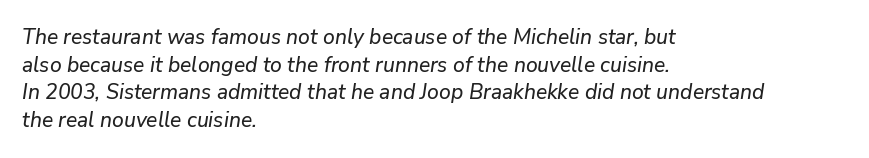
The image shows 21 px text type, italic (leaning right); set left-aligned, normal line spacing (1.32x), normal letter spacing, not underlined.
